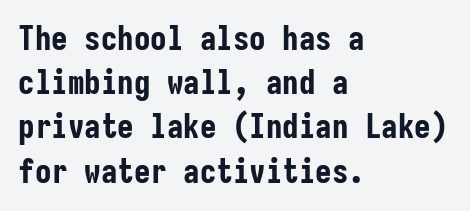
The image shows 33 px bold, condensed sans-serif type, upright, monospaced; set left-aligned, normal line spacing (1.34x), normal letter spacing, not underlined; low stroke contrast and a medium x-height.
